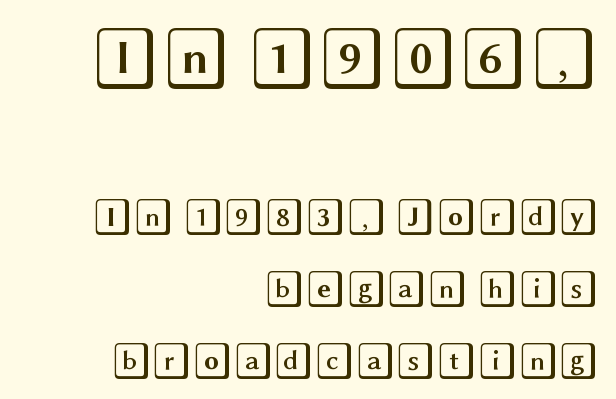
The lines in this sample share a right terminus and differ only in where they begin. The rendering keeps characters at their native spacing. Upright lettering throughout. Compare the two chunks: the upper has the greater cap height. The space beneath each line is pristine and unruled. Successive baselines arrive slowly, with a big drop between each.
